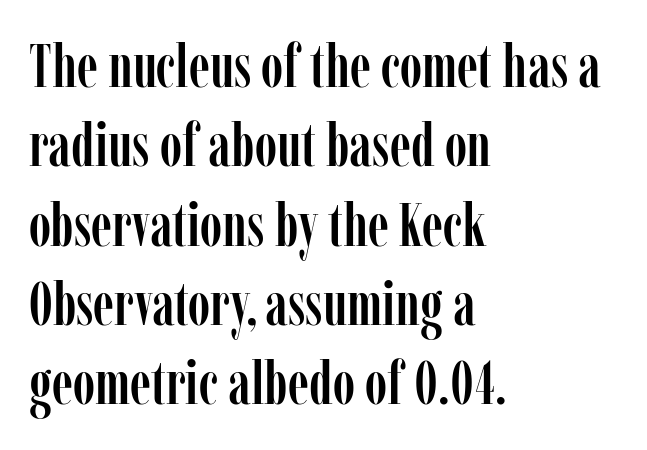
{"serif": "yes", "italic": "no", "width": "condensed", "stroke_contrast": "low", "x_height": "medium", "monospaced": "no", "underline": "no", "align": "left", "line_spacing": "normal", "line_spacing_ratio": 1.3, "letter_spacing": "normal", "letter_spacing_em": 0.0, "glyph_px": 61}
